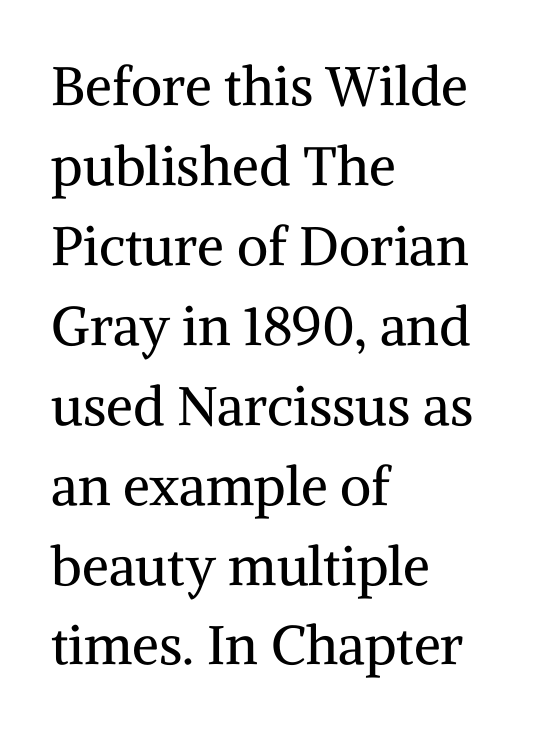
You can tell it's not italic because the verticals are truly vertical. In CSS terms this would be text-align: left. The line-height multiplier appears to be the usual default. You could not count columns in this text — the font is proportionally spaced.
